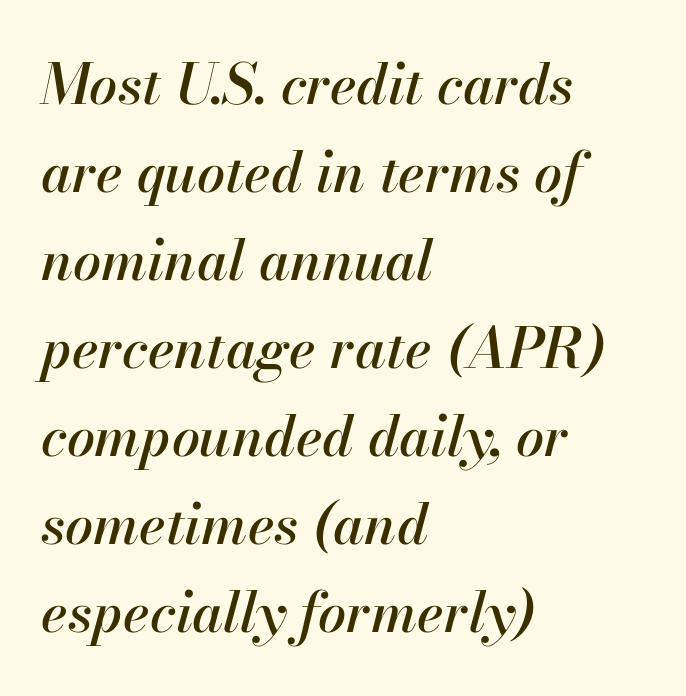
Nothing unusual about the tracking: characters are spaced as the font intends. This rendering features lettering with no underline. Reading down the column, the eye jumps a familiar distance to each next line. Looking at the ascenders, they clearly lean. The passage is arranged the way most books set body copy — flush left. The letters advance in unequal steps, a hallmark of proportional type.
